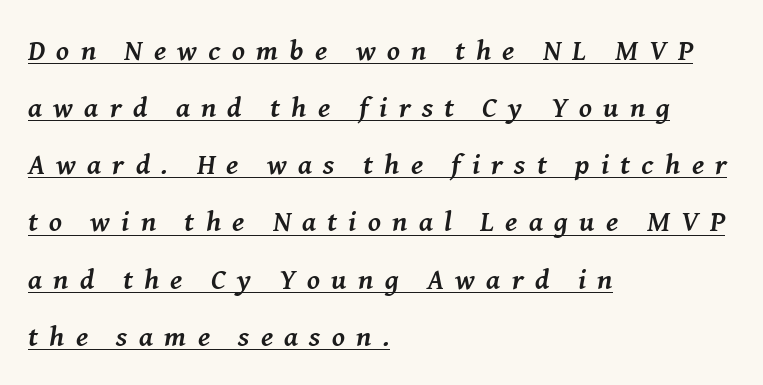
Q: Is the text bold? A: Yes.
Q: Is the text italic (slanted)? A: Yes, it leans right by about 8 degrees.
Q: Is the typeface a serif or a sans-serif typeface? A: Serif.
Q: Is the text underlined? A: Yes.
Q: How is the paragraph aligned? A: Left-aligned.
Q: Is the spacing between letters normal or unusually wide? A: Unusually wide.
Q: Is the spacing between lines tight, normal or loose? A: Loose.
Q: Width (condensed, normal, or wide)? A: Normal.
Q: Stroke contrast? A: Medium.
Q: x-height? A: Medium.
Q: Monospaced? A: No.
